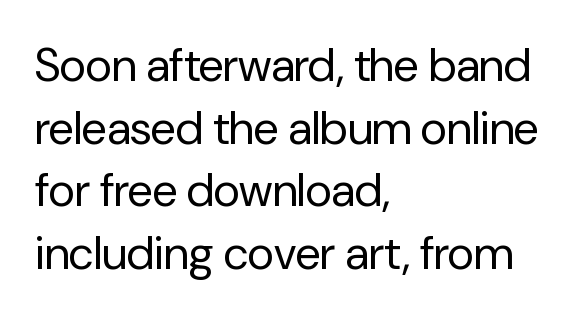
Q: Is the text bold? A: No.
Q: Is the text italic (slanted)? A: No, it is upright.
Q: Is the typeface a serif or a sans-serif typeface? A: Sans-serif.
Q: Is the text underlined? A: No.
Q: How is the paragraph aligned? A: Left-aligned.
Q: Is the spacing between letters normal or unusually wide? A: Normal.
Q: Is the spacing between lines tight, normal or loose? A: Normal.
Q: Width (condensed, normal, or wide)? A: Normal.
Q: Stroke contrast? A: Low.
Q: x-height? A: Medium.
Q: Monospaced? A: No.
